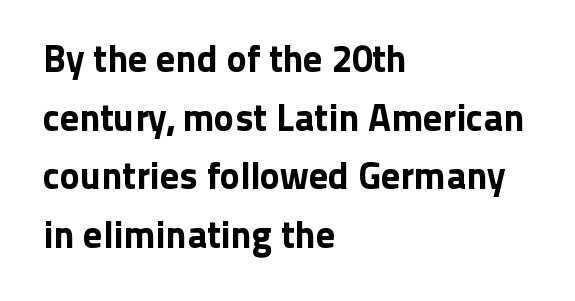
The image shows 38 px sans-serif type, upright; set left-aligned, normal line spacing (1.54x), normal letter spacing, not underlined; low stroke contrast and a medium x-height.
